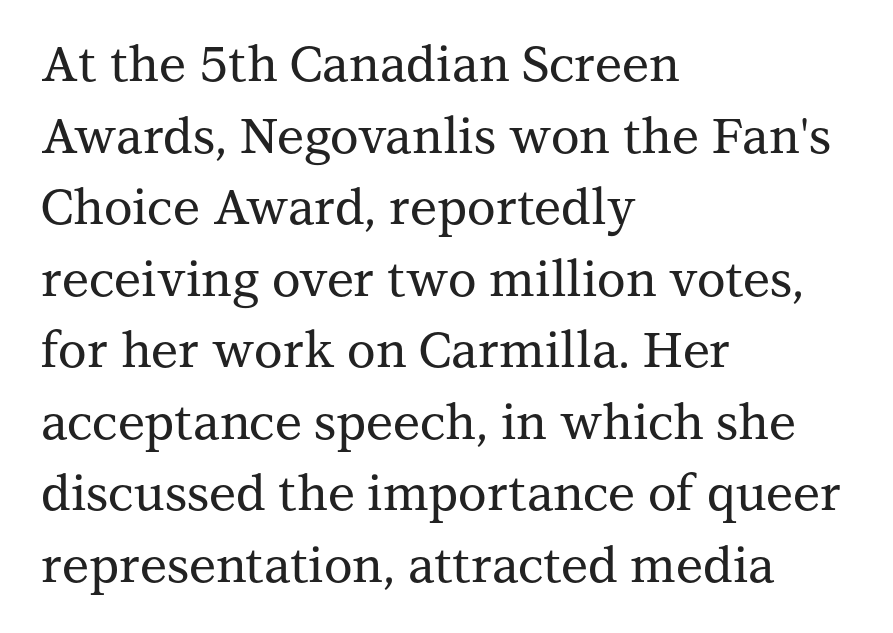
The image shows 49 px serif type, upright; set left-aligned, normal line spacing (1.46x), normal letter spacing, not underlined; medium stroke contrast and a medium x-height.
